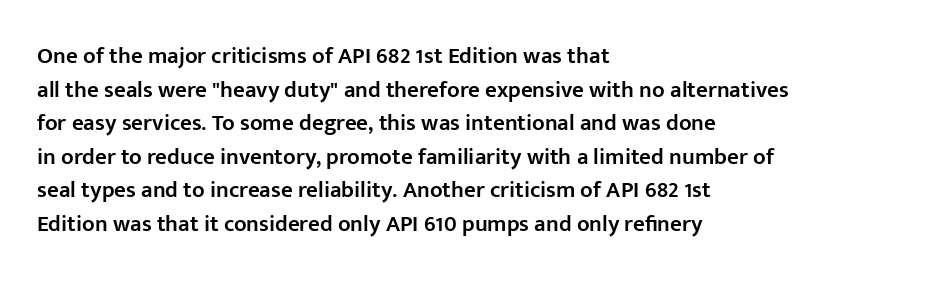
The image shows 23 px text type, upright; set left-aligned, normal line spacing (1.46x), normal letter spacing, not underlined.
